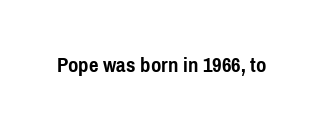
The image shows 21 px bold type, upright; set normal letter spacing, not underlined.
